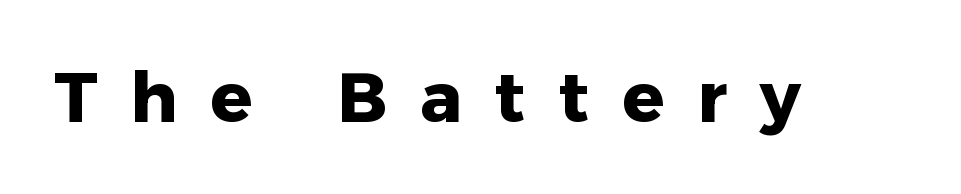
{"serif": "no", "italic": "no", "bold": "yes", "weight": "heavy", "width": "normal", "stroke_contrast": "low", "x_height": "medium", "monospaced": "no", "underline": "no", "letter_spacing": "wide", "letter_spacing_em": 0.47, "glyph_px": 70}
